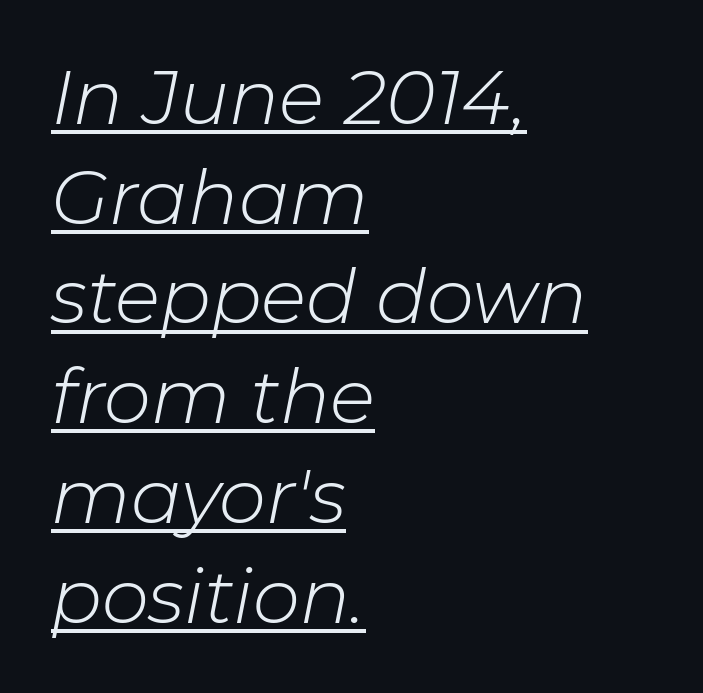
Q: Is the text bold? A: No.
Q: Is the text italic (slanted)? A: Yes, it leans right by about 11 degrees.
Q: Is the text underlined? A: Yes.
Q: How is the paragraph aligned? A: Left-aligned.
Q: Is the spacing between letters normal or unusually wide? A: Normal.
Q: Is the spacing between lines tight, normal or loose? A: Normal.
Q: Width (condensed, normal, or wide)? A: Normal.
Q: Stroke contrast? A: Low.
Q: x-height? A: Medium.
Q: Monospaced? A: No.
